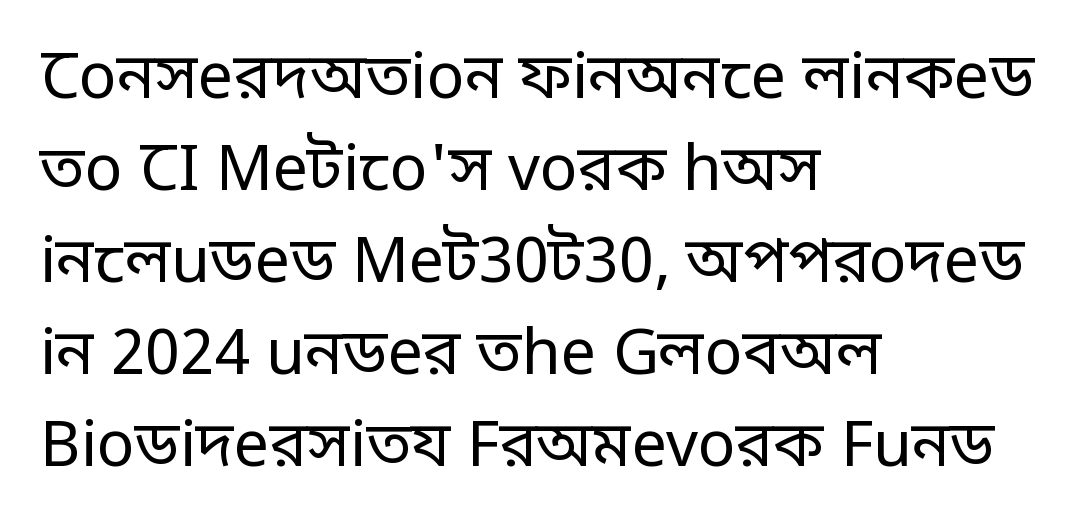
The image shows 63 px regular-weight, condensed sans-serif type, upright; set left-aligned, normal line spacing (1.46x), normal letter spacing, not underlined; low stroke contrast.
